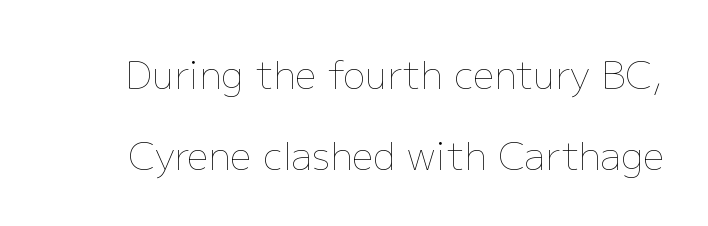
Lines of text with bare space underneath. Does extra space separate the letters? No, they use regular spacing. The weight tops out at a normal text grade. Vertical strokes here are truly vertical.
